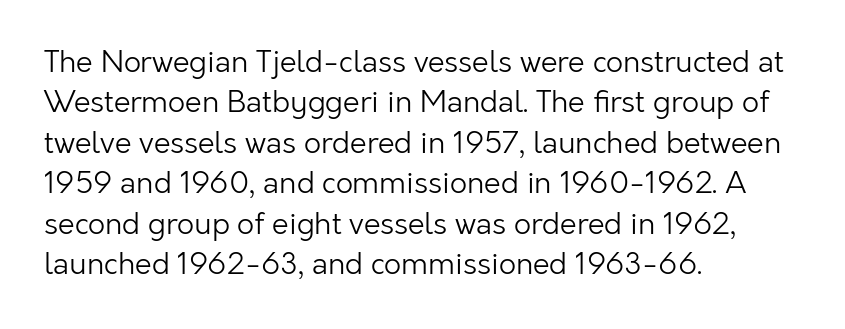
Q: Is the text bold? A: No.
Q: Is the text italic (slanted)? A: No, it is upright.
Q: Is the typeface a serif or a sans-serif typeface? A: Sans-serif.
Q: Is the text underlined? A: No.
Q: How is the paragraph aligned? A: Left-aligned.
Q: Is the spacing between letters normal or unusually wide? A: Normal.
Q: Is the spacing between lines tight, normal or loose? A: Normal.
Q: Width (condensed, normal, or wide)? A: Normal.
Q: Stroke contrast? A: Low.
Q: x-height? A: Medium.
Q: Monospaced? A: No.
